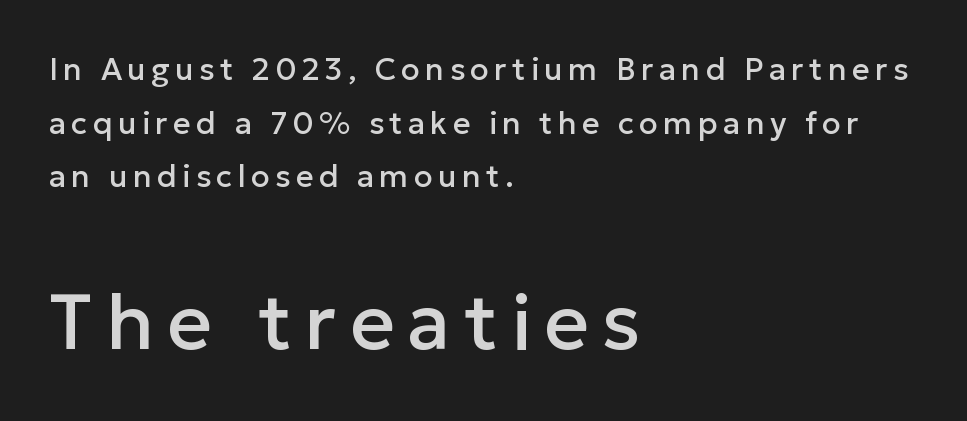
{"serif": "no", "italic": "no", "width": "normal", "stroke_contrast": "low", "x_height": "medium", "monospaced": "no", "underline": "no", "align": "left", "line_spacing_ratio": 1.73, "larger_block": "second", "size_ratio": 2.52, "glyph_px": 78}
